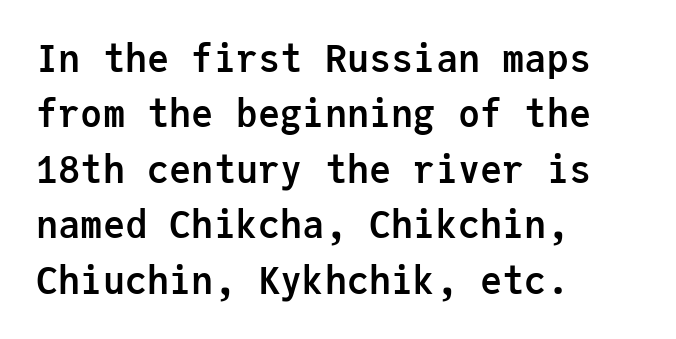
Q: Is the text bold? A: Yes.
Q: Is the text italic (slanted)? A: No, it is upright.
Q: Is the typeface a serif or a sans-serif typeface? A: Sans-serif.
Q: Is the text underlined? A: No.
Q: How is the paragraph aligned? A: Left-aligned.
Q: Is the spacing between letters normal or unusually wide? A: Normal.
Q: Is the spacing between lines tight, normal or loose? A: Normal.
Q: Width (condensed, normal, or wide)? A: Normal.
Q: Stroke contrast? A: Low.
Q: x-height? A: Medium.
Q: Monospaced? A: Yes.
